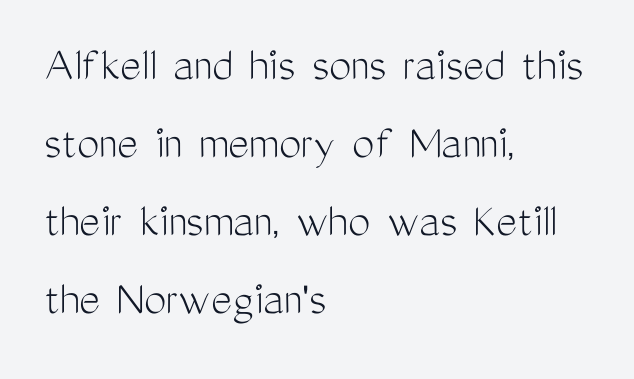
The image shows 50 px light, condensed sans-serif type, upright; set left-aligned, normal line spacing (1.56x), normal letter spacing, not underlined; medium stroke contrast and a medium x-height.
